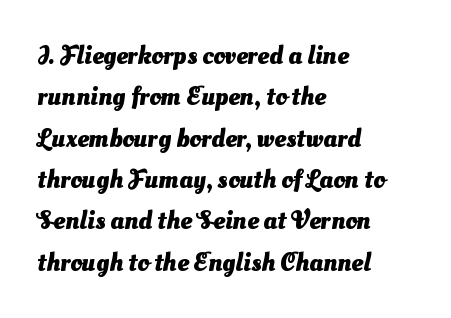
Q: Is the text bold? A: Yes.
Q: Is the text underlined? A: No.
Q: How is the paragraph aligned? A: Left-aligned.
Q: Is the spacing between letters normal or unusually wide? A: Normal.
Q: Is the spacing between lines tight, normal or loose? A: Normal.
